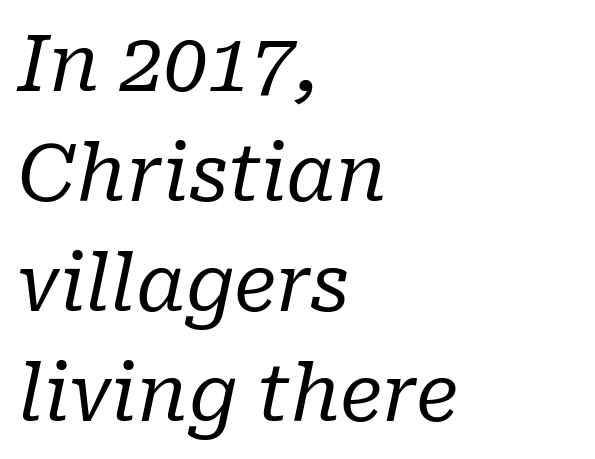
Quick note: interline space is typical. There is no visible air inserted between adjacent glyphs. The baseline area is clear. Proportional: the letters do not fall into vertical columns.
